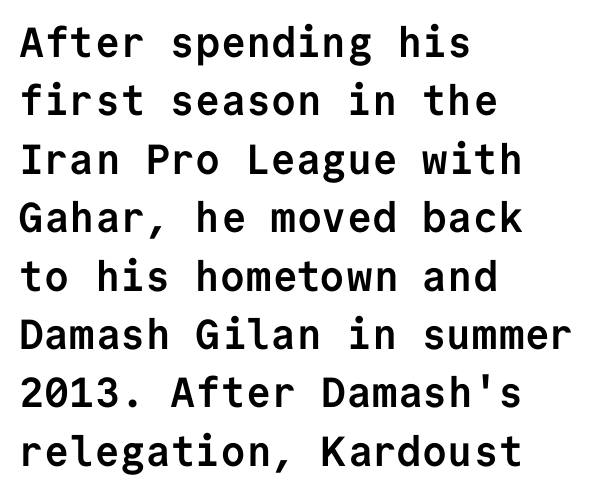
Is this a sans? Yes — the strokes have no serifs. Vertically, the passage feels balanced, rows spaced as you'd expect. Quick note: not italic, upright. The rendering anchors every line to the left-hand side. Check under the words: just untouched page.
